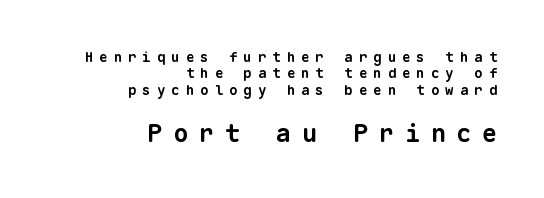
Emphasis by weight is at full strength: bold. Look at the glyph heights: the lower group is clearly the bigger setting. Quick note: underline off. A flush-right, rag-left setting is used for this passage. The horizontal fit of the characters is loose and conspicuously gappy.
